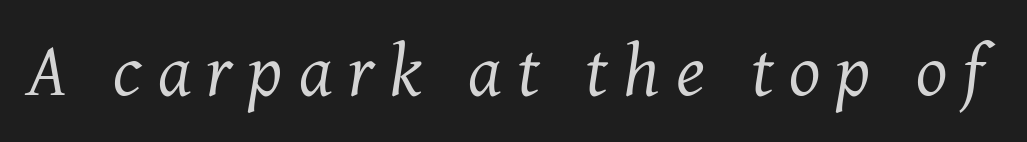
Q: Is the text bold? A: No.
Q: Is the text italic (slanted)? A: Yes, it leans right by about 7 degrees.
Q: Is the typeface a serif or a sans-serif typeface? A: Serif.
Q: Is the text underlined? A: No.
Q: Is the spacing between letters normal or unusually wide? A: Unusually wide.
Q: Width (condensed, normal, or wide)? A: Normal.
Q: Stroke contrast? A: Medium.
Q: x-height? A: Medium.
Q: Monospaced? A: No.
